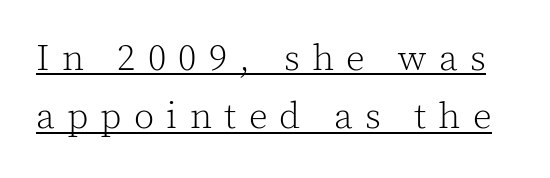
The image shows 37 px light serif type, upright; set normal line spacing (1.58x), unusually wide letter spacing (+0.33 em), underlined; a medium x-height.
